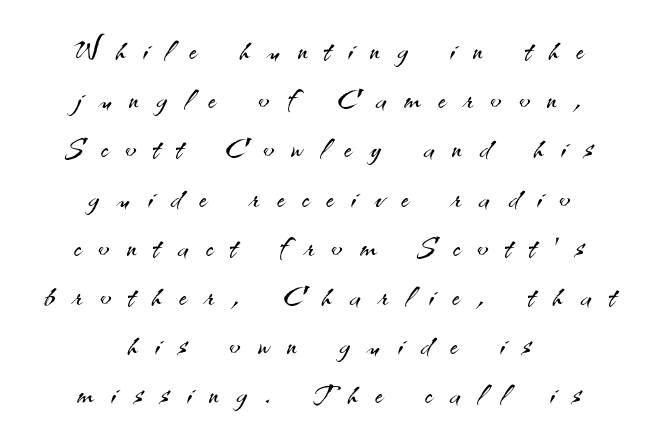
The image shows 40 px light sans-serif type; set centered, line spacing 1.23x, unusually wide letter spacing (+0.45 em), not underlined; medium stroke contrast and a small x-height.
